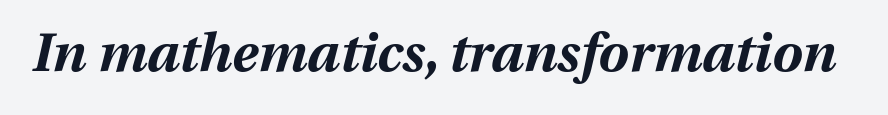
The image shows 54 px bold type, italic (leaning right); set normal letter spacing, not underlined; medium stroke contrast and a medium x-height.
